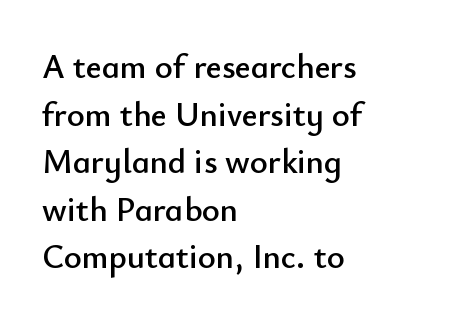
{"serif": "no", "italic": "no", "width": "normal", "stroke_contrast": "low", "x_height": "small", "monospaced": "no", "underline": "no", "align": "left", "line_spacing": "normal", "line_spacing_ratio": 1.4, "letter_spacing": "normal", "letter_spacing_em": 0.0, "glyph_px": 34}
